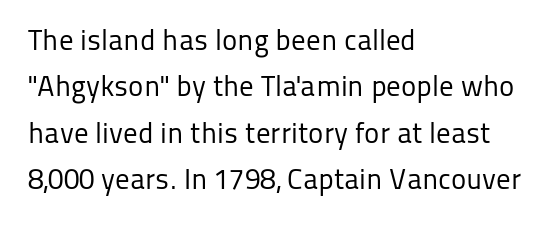
Q: Is the text bold? A: No.
Q: Is the text italic (slanted)? A: No, it is upright.
Q: Is the typeface a serif or a sans-serif typeface? A: Sans-serif.
Q: Is the text underlined? A: No.
Q: How is the paragraph aligned? A: Left-aligned.
Q: Is the spacing between letters normal or unusually wide? A: Normal.
Q: Is the spacing between lines tight, normal or loose? A: Normal.
Q: Width (condensed, normal, or wide)? A: Normal.
Q: Stroke contrast? A: Low.
Q: x-height? A: Medium.
Q: Monospaced? A: No.
